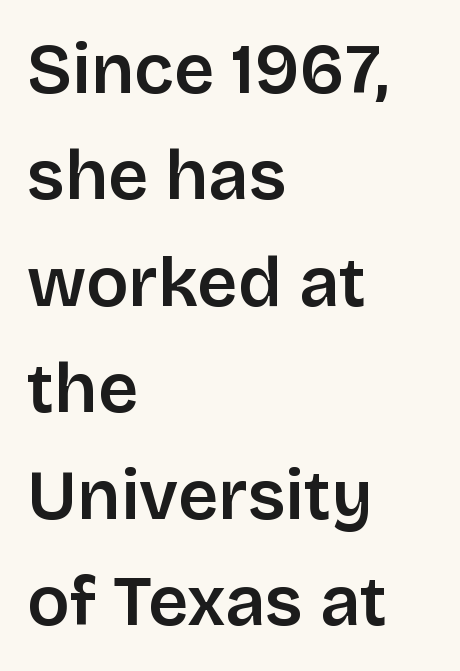
A sans-serif font was chosen for this passage. You could call the tracking neutral — neither tight nor loose. The space between consecutive lines is moderate. Descender tails drop into unmarked territory. Where is the straight margin? On the left. A roman cut, with each character standing at attention.
